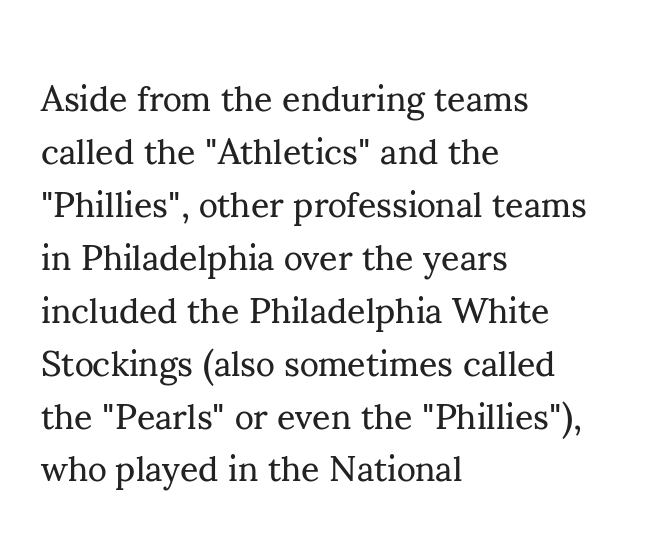
Is there much room between lines? A standard amount, neither cramped nor airy. The baseline area is clear. Varying glyph widths throughout — classic text-font behaviour. No letter is thick-stroked: the sample isn't bold. Every row of glyphs begins at an identical x-position on the left. Spacing between characters is what you'd get straight out of the box.
